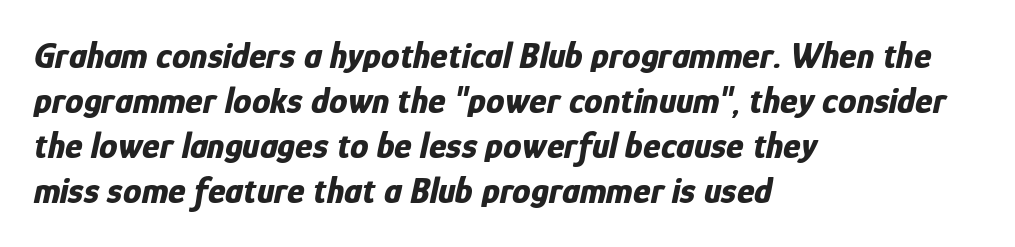
Here the glyphs are tracked normally, forming tight word shapes. Typographic density is high because the face is bold. Characters are canted at an angle relative to the baseline's perpendicular. Unmarked baselines from the first word to the last.
